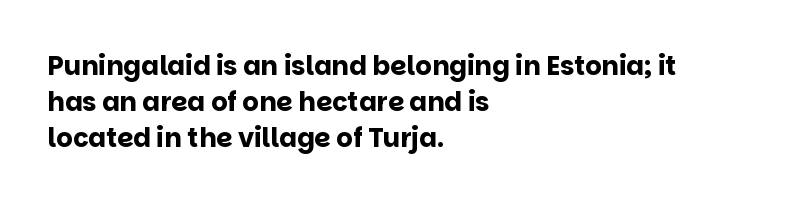
Weight: bold. Inter-character spacing is left at the font's built-in metrics. Check the space under the baseline: it is left empty. These lines sit exactly where default settings would place them. Compared with a centered layout, this one pins lines to the left instead.
